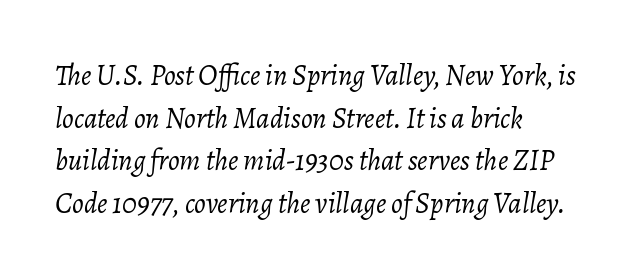
The image shows 29 px light type, italic (leaning right); set left-aligned, normal line spacing (1.47x), normal letter spacing, not underlined; low stroke contrast and a medium x-height.
